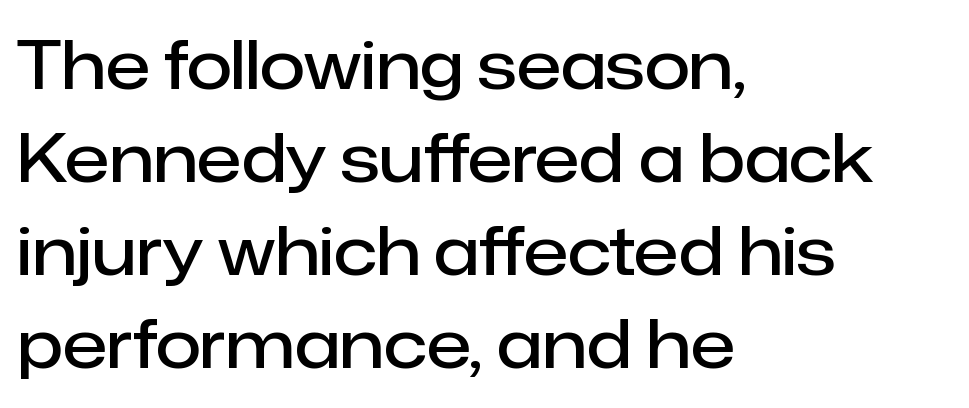
Q: Is the text bold? A: Semi-bold.
Q: Is the text italic (slanted)? A: No, it is upright.
Q: Is the typeface a serif or a sans-serif typeface? A: Sans-serif.
Q: Is the text underlined? A: No.
Q: How is the paragraph aligned? A: Left-aligned.
Q: Is the spacing between letters normal or unusually wide? A: Normal.
Q: Is the spacing between lines tight, normal or loose? A: Normal.
Q: Width (condensed, normal, or wide)? A: Normal.
Q: Stroke contrast? A: Low.
Q: x-height? A: Medium.
Q: Monospaced? A: No.
